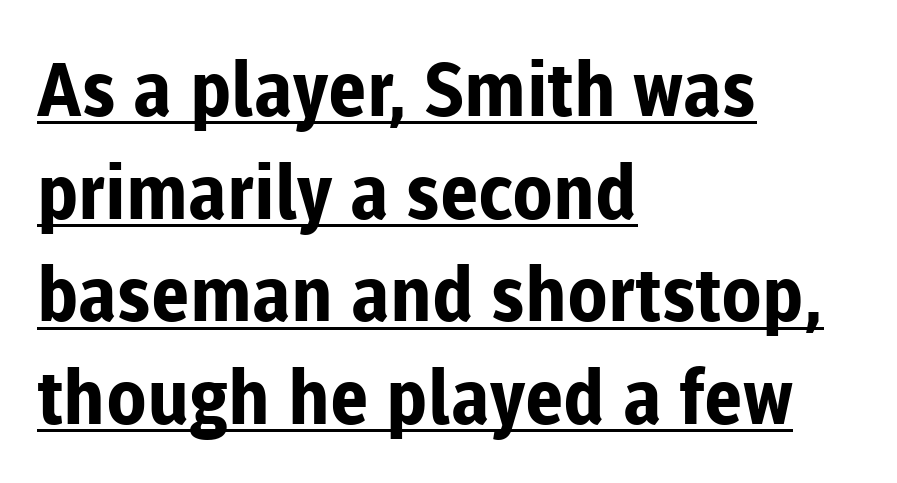
{"serif": "no", "italic": "no", "bold": "yes", "weight": "bold", "width": "normal", "stroke_contrast": "low", "x_height": "medium", "monospaced": "no", "underline": "yes", "align": "left", "line_spacing": "normal", "line_spacing_ratio": 1.37, "letter_spacing": "normal", "letter_spacing_em": 0.0, "glyph_px": 75}
